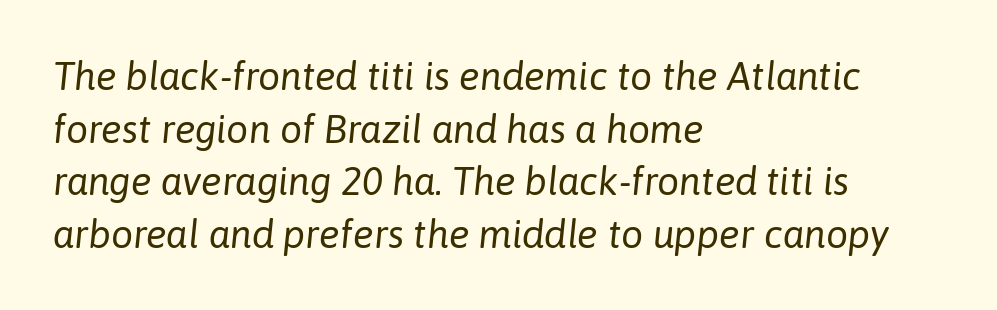
Q: Is the text bold? A: No.
Q: Is the text italic (slanted)? A: Yes, it leans right by about 6 degrees.
Q: Is the text underlined? A: No.
Q: How is the paragraph aligned? A: Left-aligned.
Q: Is the spacing between letters normal or unusually wide? A: Normal.
Q: Is the spacing between lines tight, normal or loose? A: Normal.
Q: Width (condensed, normal, or wide)? A: Normal.
Q: Stroke contrast? A: Low.
Q: x-height? A: Medium.
Q: Monospaced? A: No.
